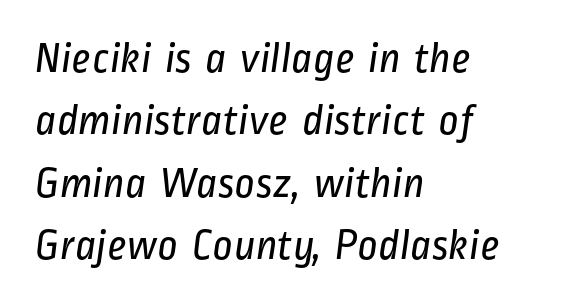
Q: Is the text bold? A: No.
Q: Is the typeface a serif or a sans-serif typeface? A: Sans-serif.
Q: Is the text underlined? A: No.
Q: How is the paragraph aligned? A: Left-aligned.
Q: Is the spacing between letters normal or unusually wide? A: Normal.
Q: Is the spacing between lines tight, normal or loose? A: Normal.
Q: Width (condensed, normal, or wide)? A: Condensed.
Q: Stroke contrast? A: Low.
Q: x-height? A: Medium.
Q: Monospaced? A: No.
